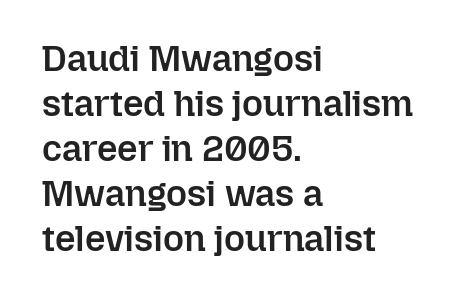
{"italic": "no", "bold": "semi", "weight": "semibold", "width": "normal", "stroke_contrast": "low", "x_height": "medium", "monospaced": "no", "underline": "no", "align": "left", "line_spacing": "normal", "line_spacing_ratio": 1.25, "letter_spacing": "normal", "letter_spacing_em": 0.0, "glyph_px": 36}
